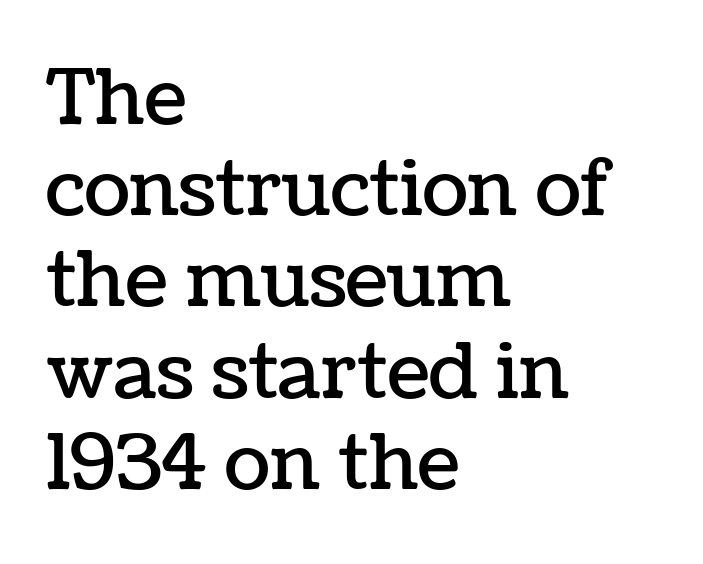
Q: Is the text italic (slanted)? A: No, it is upright.
Q: Is the text underlined? A: No.
Q: How is the paragraph aligned? A: Left-aligned.
Q: Is the spacing between letters normal or unusually wide? A: Normal.
Q: Width (condensed, normal, or wide)? A: Normal.
Q: Stroke contrast? A: Low.
Q: x-height? A: Medium.
Q: Monospaced? A: No.
